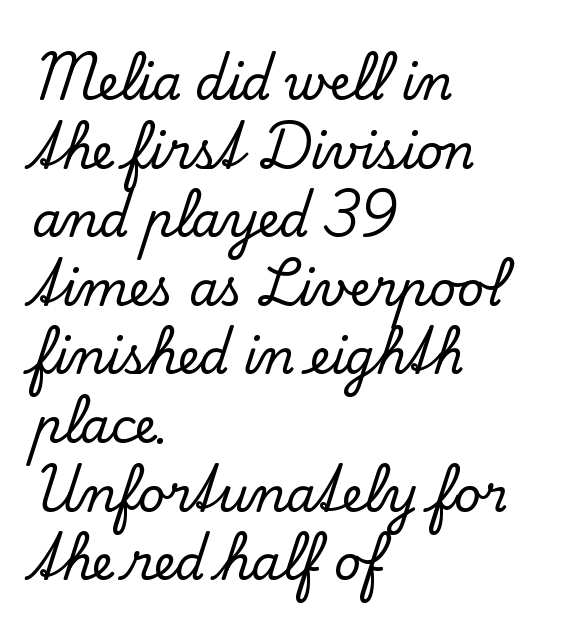
Beneath every word, the page is bare. Proportional: the letters do not fall into vertical columns. The setting favours the left margin, as ordinary paragraphs usually do.
